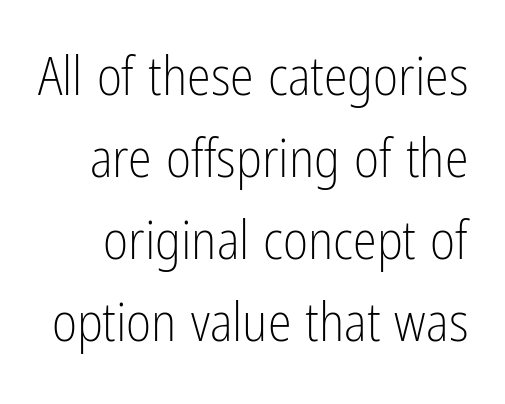
The image shows 54 px light, condensed sans-serif type, upright; set normal line spacing (1.52x), normal letter spacing, not underlined; low stroke contrast and a medium x-height.
